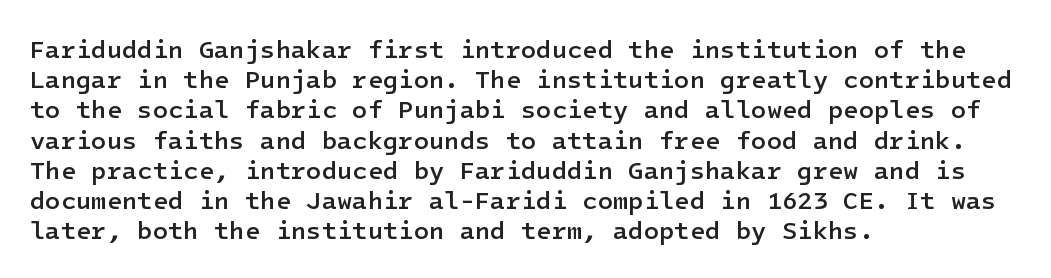
{"italic": "no", "bold": "semi", "underline": "no", "align": "left", "line_spacing_ratio": 1.21, "letter_spacing": "normal", "letter_spacing_em": 0.0, "glyph_px": 25}
